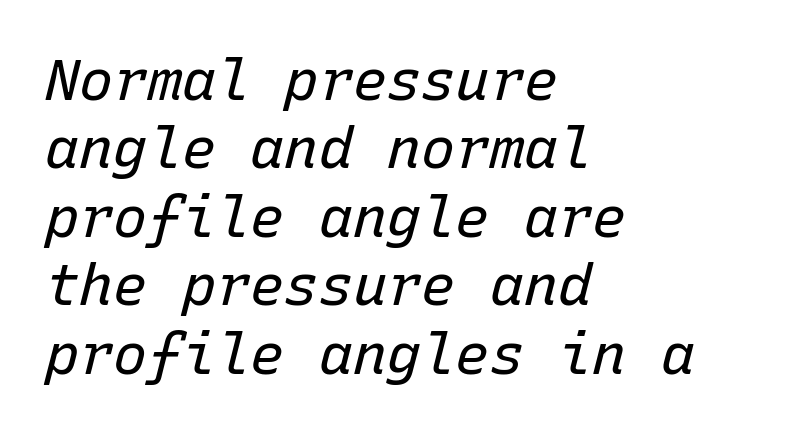
Q: Is the text bold? A: No.
Q: Is the text italic (slanted)? A: Yes, it leans right by about 15 degrees.
Q: Is the text underlined? A: No.
Q: How is the paragraph aligned? A: Left-aligned.
Q: Is the spacing between letters normal or unusually wide? A: Normal.
Q: Width (condensed, normal, or wide)? A: Normal.
Q: Stroke contrast? A: Low.
Q: x-height? A: Medium.
Q: Monospaced? A: Yes.
